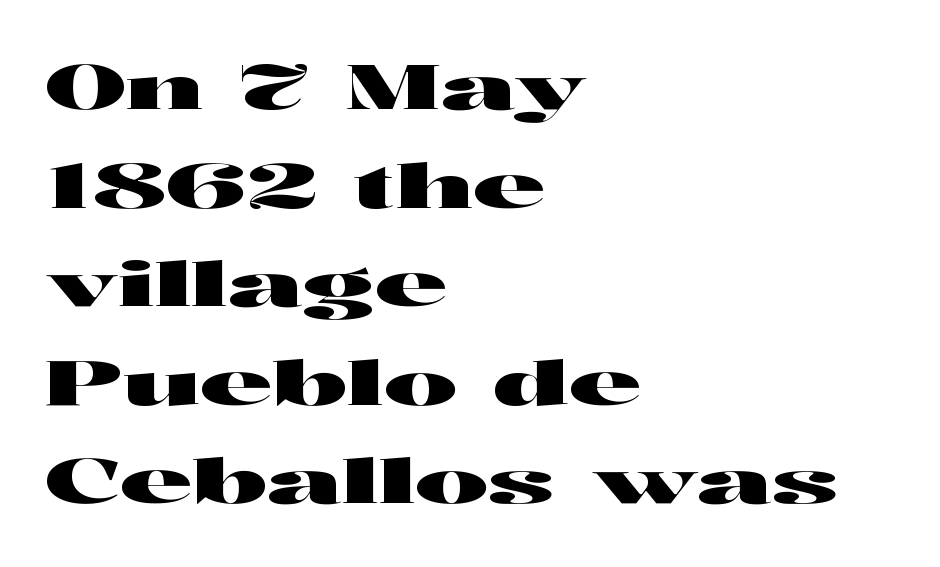
Unlike a traditional serif, this face leaves its strokes unadorned. Here the designer chose a conventional face with non-uniform glyph widths. Every character sits straight up, as roman type does. Caption: multi-line text, flush left, ragged right.
